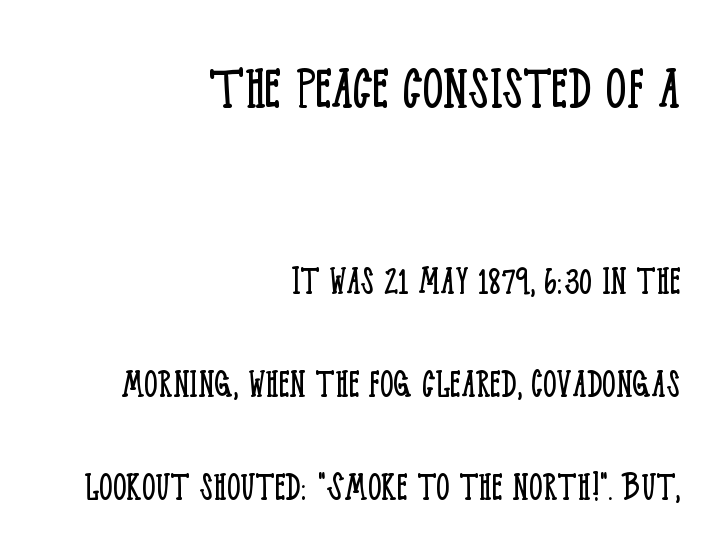
The image shows 65 px light, condensed serif type, upright; set right-aligned, loose line spacing (2.4x), normal letter spacing, not underlined; the first (top) block is 1.51x larger; low stroke contrast and a large x-height.
